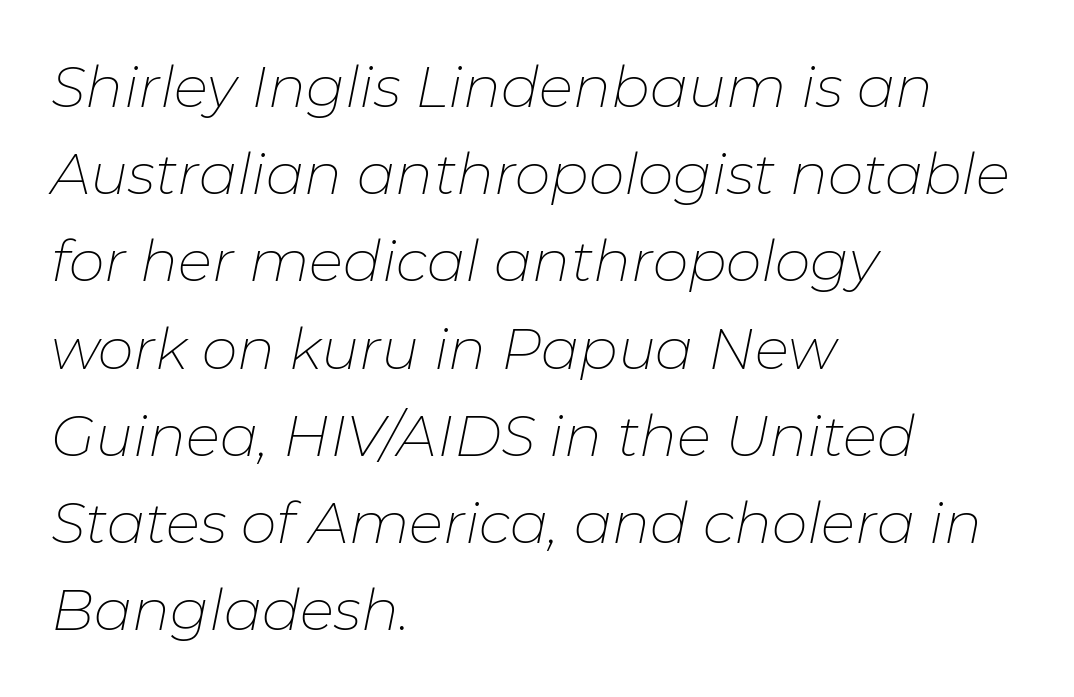
Q: Is the text bold? A: No.
Q: Is the text italic (slanted)? A: Yes, it leans right by about 11 degrees.
Q: Is the text underlined? A: No.
Q: How is the paragraph aligned? A: Left-aligned.
Q: Is the spacing between letters normal or unusually wide? A: Normal.
Q: Is the spacing between lines tight, normal or loose? A: Normal.
Q: Width (condensed, normal, or wide)? A: Normal.
Q: Stroke contrast? A: Low.
Q: x-height? A: Medium.
Q: Monospaced? A: No.
